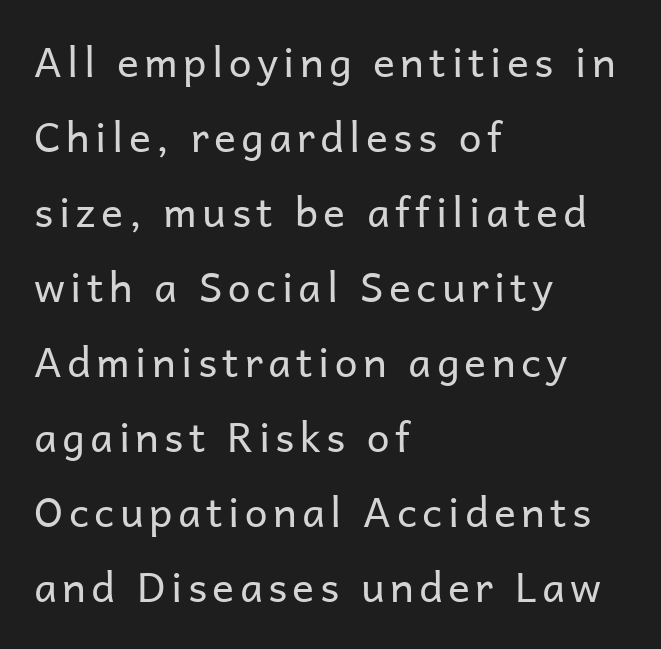
{"serif": "no", "italic": "no", "bold": "no", "weight": "regular", "width": "normal", "stroke_contrast": "low", "x_height": "medium", "monospaced": "no", "underline": "no", "align": "left", "line_spacing_ratio": 1.83, "glyph_px": 41}
